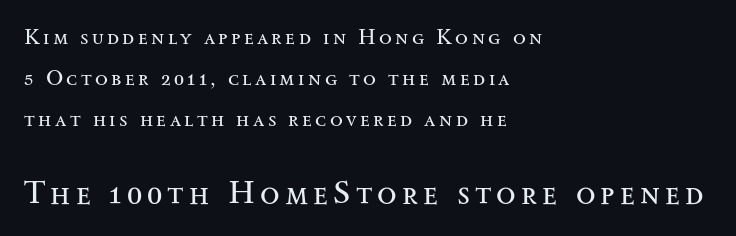
Q: Is the text bold? A: No.
Q: Is the text italic (slanted)? A: No, it is upright.
Q: Is the typeface a serif or a sans-serif typeface? A: Serif.
Q: Is the text underlined? A: No.
Q: How is the paragraph aligned? A: Left-aligned.
Q: Is the spacing between lines tight, normal or loose? A: Loose.
Q: Which block of text is set in a larger size, the first (top) or the second (bottom)? A: The second (bottom) one.
Q: Width (condensed, normal, or wide)? A: Wide.
Q: Stroke contrast? A: Medium.
Q: x-height? A: Small.
Q: Monospaced? A: No.
